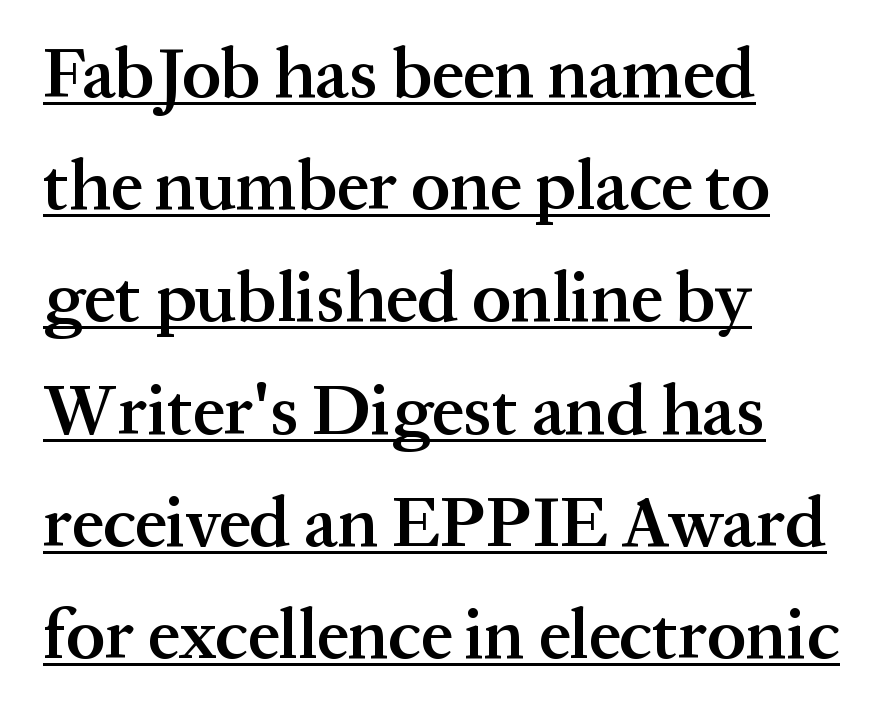
The image shows 71 px semibold serif type, upright; set left-aligned, normal line spacing (1.58x), normal letter spacing, underlined; medium stroke contrast and a medium x-height.
